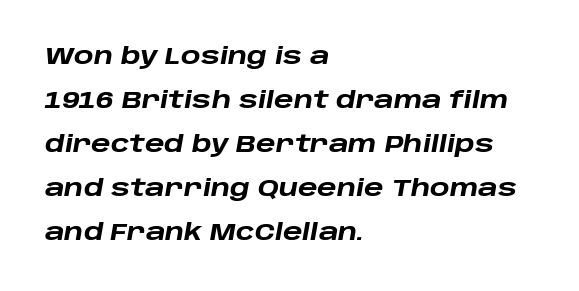
Q: Is the text bold? A: Yes.
Q: Is the text italic (slanted)? A: Yes, it leans right by about 10 degrees.
Q: Is the text underlined? A: No.
Q: How is the paragraph aligned? A: Left-aligned.
Q: Is the spacing between letters normal or unusually wide? A: Normal.
Q: Is the spacing between lines tight, normal or loose? A: Loose.
